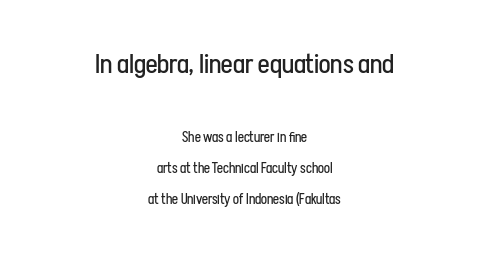
The typography opts for an upright posture over an oblique one. Short note: letters normally spaced. Is the lower block the larger one? No — the upper block carries the bigger type. Stems and bowls with no extra thickness — not bold. The passage shown is not underscored anywhere.
